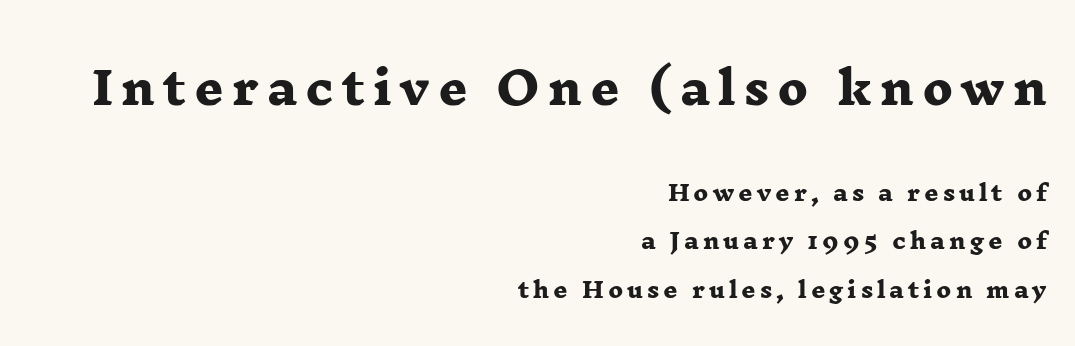
Q: Is the text bold? A: Yes.
Q: Is the typeface a serif or a sans-serif typeface? A: Serif.
Q: Is the text underlined? A: No.
Q: How is the paragraph aligned? A: Right-aligned.
Q: Is the spacing between lines tight, normal or loose? A: Loose.
Q: Which block of text is set in a larger size, the first (top) or the second (bottom)? A: The first (top) one.
Q: Width (condensed, normal, or wide)? A: Wide.
Q: Stroke contrast? A: Low.
Q: x-height? A: Medium.
Q: Monospaced? A: No.
